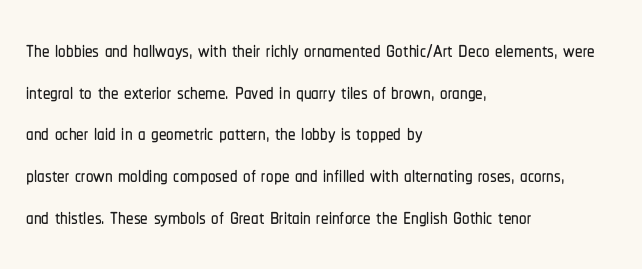
The image shows 30 px condensed sans-serif type, upright; set left-aligned, normal line spacing (1.39x), normal letter spacing, not underlined; low stroke contrast and a medium x-height.
